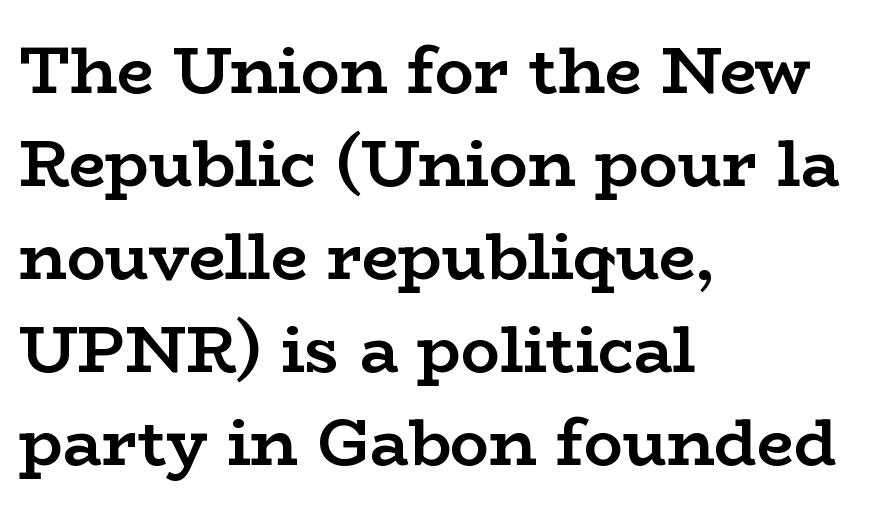
The axis of the letterforms is exactly vertical. Baseline-to-baseline distance is the conventional proportion of letter height. The tracking reads as untouched default to a designer's eye. This rendering employs a face with finishing strokes, i.e., a serif. The face used here is proportionally spaced, like ordinary book or web type.
